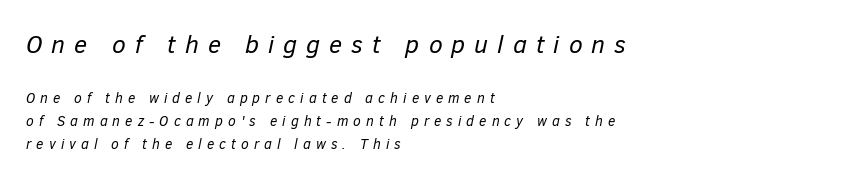
Check under the words: just untouched page. The passage shown leans; its letterforms are oblique. These lines have a slow, spaced-out rhythm from letter to letter. Whoever set this chose a conventional vertical rhythm.
